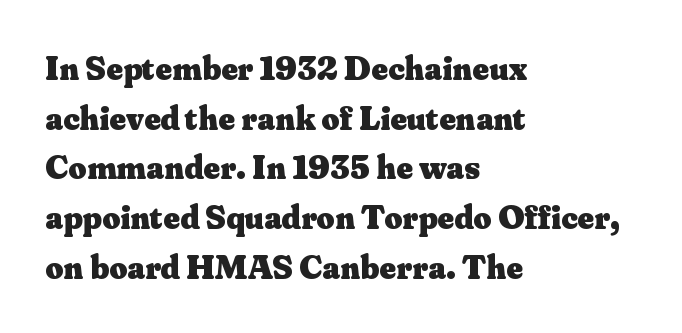
The image shows 35 px heavy serif type, upright; set left-aligned, normal line spacing (1.42x), normal letter spacing, not underlined; medium stroke contrast and a small x-height.
